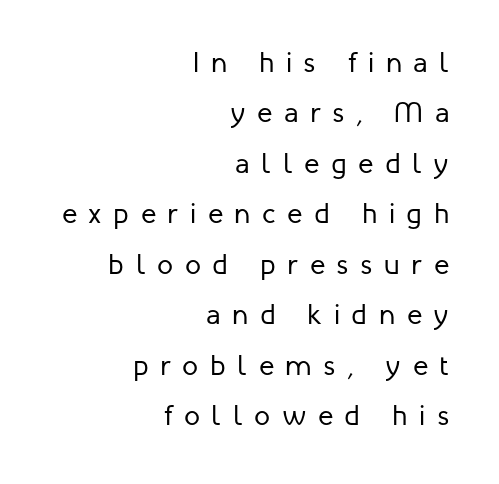
{"serif": "no", "italic": "no", "bold": "no", "weight": "regular", "width": "normal", "stroke_contrast": "low", "x_height": "medium", "monospaced": "no", "underline": "no", "align": "right", "line_spacing_ratio": 1.74, "letter_spacing": "wide", "letter_spacing_em": 0.4, "glyph_px": 29}
